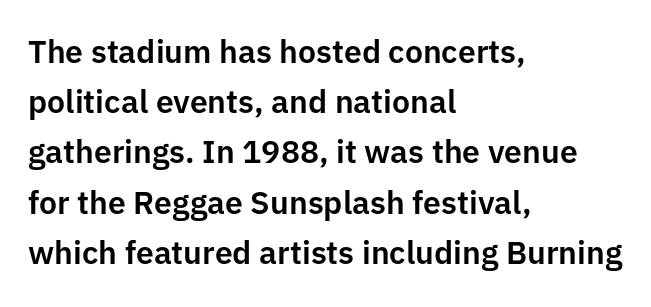
{"serif": "no", "italic": "no", "width": "normal", "stroke_contrast": "low", "x_height": "medium", "monospaced": "no", "underline": "no", "align": "left", "line_spacing": "normal", "line_spacing_ratio": 1.57, "letter_spacing": "normal", "letter_spacing_em": 0.0, "glyph_px": 32}
